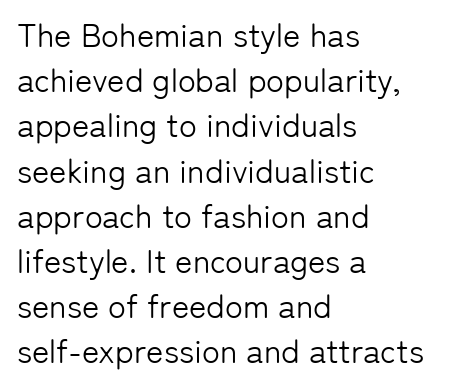
Underlining? Definitely not there. The lines sit at an ordinary, default distance from one another. Nope, not italic — everything's standing straight. The letters sit at their default tracking, neither squeezed nor spread.
